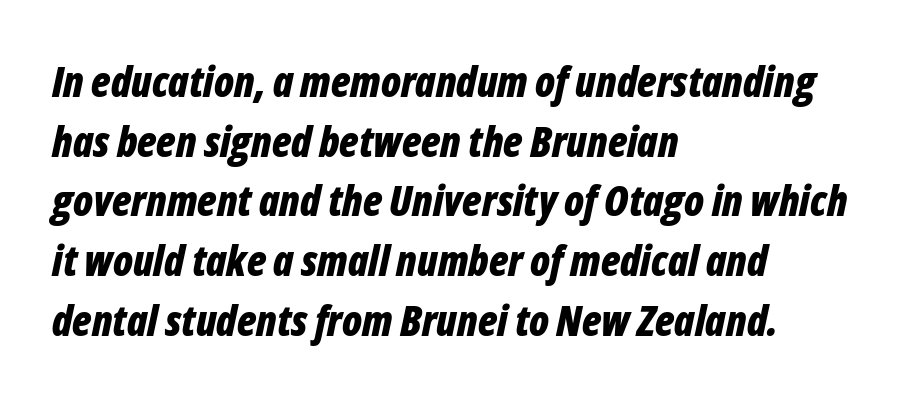
The image shows 42 px bold, condensed type, italic (leaning right); set left-aligned, normal line spacing (1.42x), normal letter spacing, not underlined; low stroke contrast and a medium x-height.
